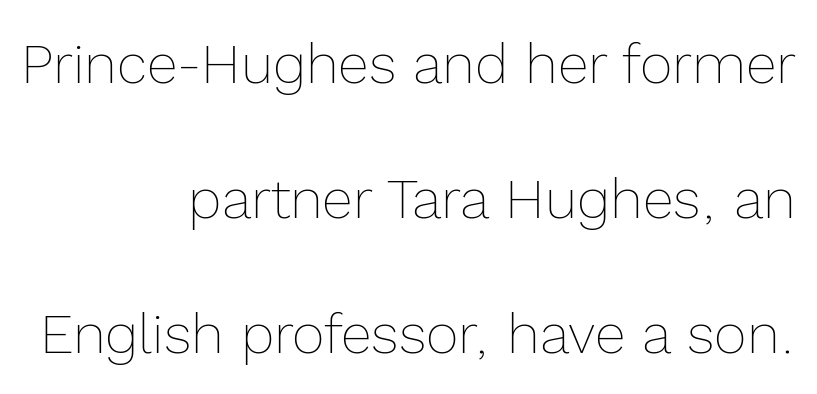
{"italic": "no", "bold": "no", "weight": "thin", "width": "normal", "x_height": "medium", "monospaced": "no", "underline": "no", "align": "right", "line_spacing": "loose", "line_spacing_ratio": 2.41, "letter_spacing": "normal", "letter_spacing_em": 0.0, "glyph_px": 56}
